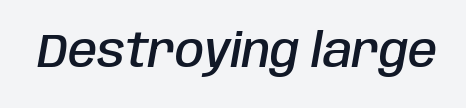
Posture: slanted. You could not count columns in this text — the font is proportionally spaced. How heavy is the stroke? Medium-heavy — a semibold, shy of bold. Honestly, the letter spacing is just normal — you wouldn't notice it. The words here are not underlined.
